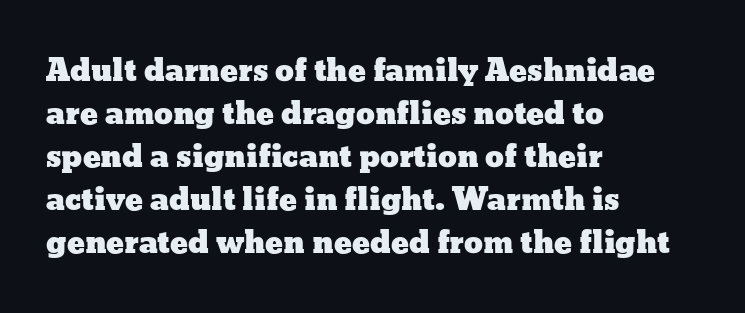
Q: Is the text italic (slanted)? A: No, it is upright.
Q: Is the text underlined? A: No.
Q: How is the paragraph aligned? A: Left-aligned.
Q: Is the spacing between letters normal or unusually wide? A: Normal.
Q: Is the spacing between lines tight, normal or loose? A: Normal.
Q: Width (condensed, normal, or wide)? A: Wide.
Q: Stroke contrast? A: Low.
Q: x-height? A: Medium.
Q: Monospaced? A: No.
